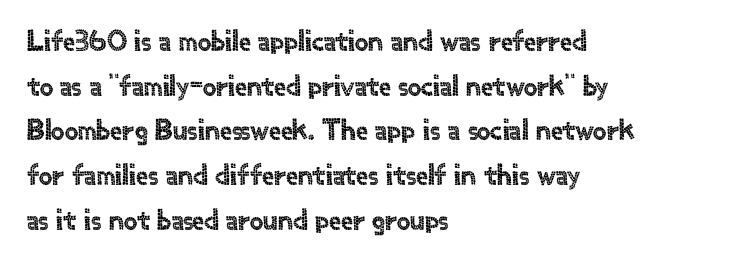
Any mark beneath the type? The region is blank. The typography opts for an upright posture over an oblique one. In CSS terms this would be text-align: left. Letterform terminals end flat and unadorned throughout the passage. Spacing verdict: proportional, widths tailored to each character.
